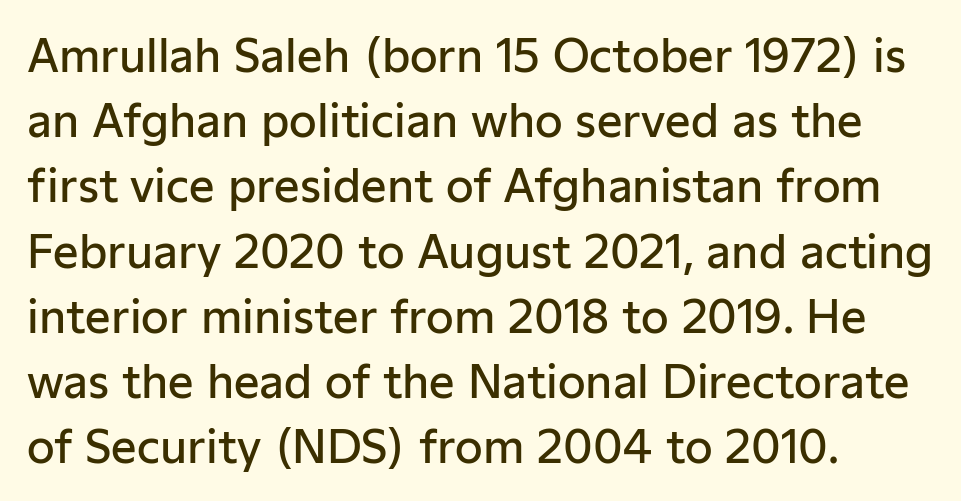
What's the leading like? Ordinary, nothing unusual. Look at the bottom of the vertical strokes: they stop flat, with no serifs. Semibold letterforms, between regular and bold. Rendered with straight, roman letterforms.
